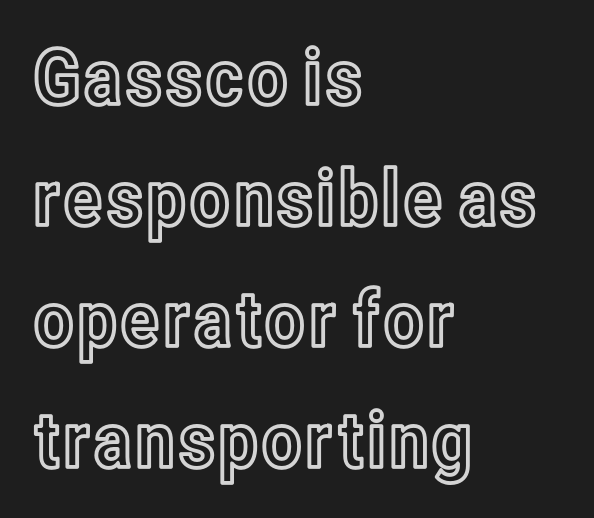
{"italic": "no", "width": "condensed", "x_height": "medium", "monospaced": "no", "underline": "no", "align": "left", "line_spacing": "normal", "line_spacing_ratio": 1.57, "letter_spacing": "normal", "letter_spacing_em": 0.0, "glyph_px": 77}
